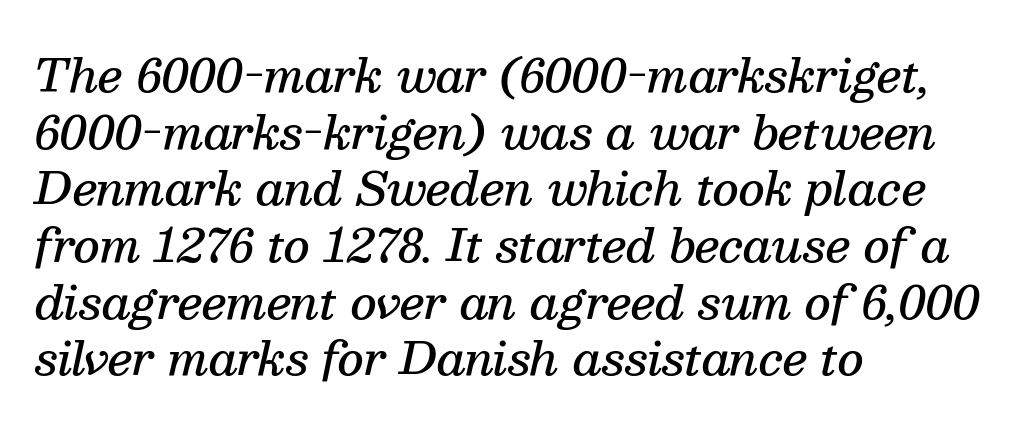
{"serif": "yes", "italic": "yes", "lean": "right", "slant_degrees": 13, "bold": "semi", "weight": "semibold", "width": "normal", "stroke_contrast": "medium", "x_height": "medium", "monospaced": "no", "underline": "no", "align": "left", "line_spacing": "normal", "line_spacing_ratio": 1.26, "letter_spacing": "normal", "letter_spacing_em": 0.0, "glyph_px": 45}
